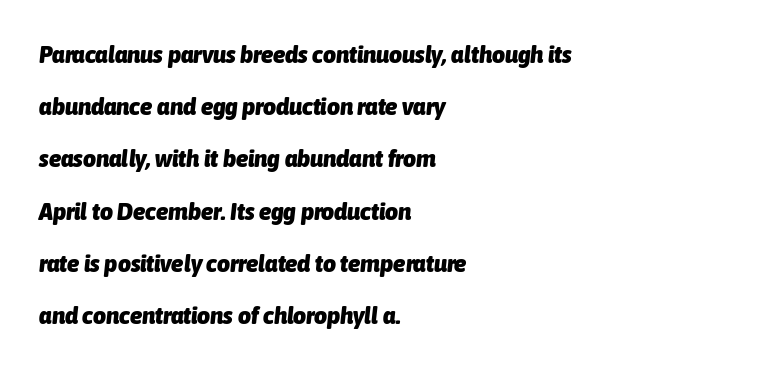
The image shows 25 px bold type, italic (leaning right); set left-aligned, loose line spacing (2.09x), normal letter spacing, not underlined.
